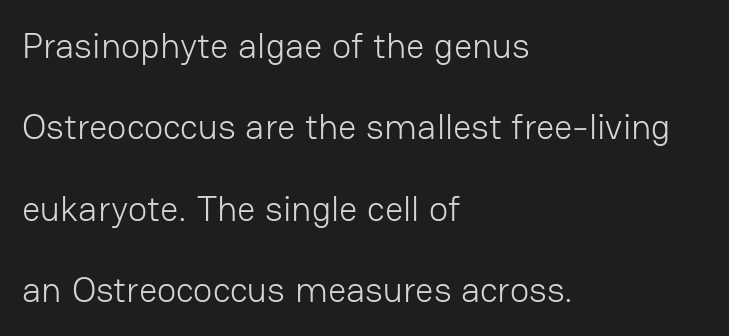
In CSS terms this would be text-align: left. The passage shown is typed in a proportional face where columns would drift. Observe the absence of serifs on each vertical stroke in this sample. Is there much room between lines? Yes — plenty of vertical air separates them. A bare baseline throughout the passage.
